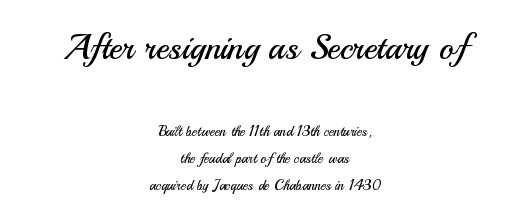
The image shows 35 px regular-weight sans-serif type; set centered, loose line spacing (1.96x), normal letter spacing, not underlined; the first (top) block is 2.5x larger; medium stroke contrast and a small x-height.
